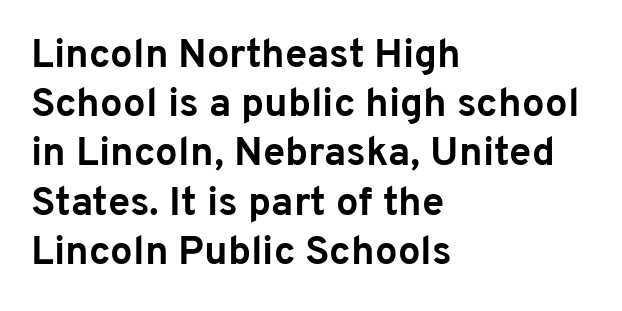
{"serif": "no", "italic": "no", "bold": "yes", "weight": "bold", "width": "normal", "stroke_contrast": "low", "x_height": "medium", "monospaced": "no", "underline": "no", "align": "left", "line_spacing_ratio": 1.23, "letter_spacing": "normal", "letter_spacing_em": 0.0, "glyph_px": 40}
